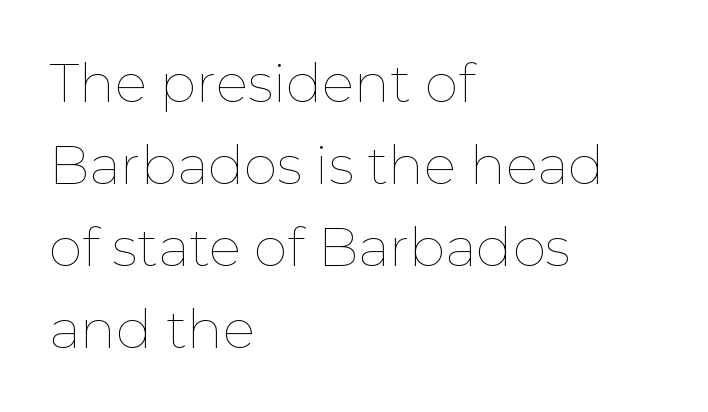
{"italic": "no", "bold": "no", "weight": "thin", "width": "normal", "stroke_contrast": "low", "x_height": "medium", "monospaced": "no", "underline": "no", "align": "left", "line_spacing": "normal", "line_spacing_ratio": 1.52, "letter_spacing": "normal", "letter_spacing_em": 0.0, "glyph_px": 54}
